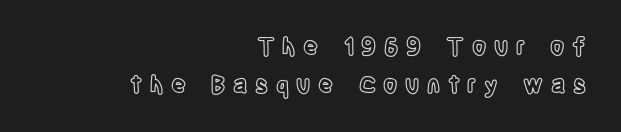
{"italic": "no", "underline": "no", "align": "right", "line_spacing": "normal", "line_spacing_ratio": 1.65, "letter_spacing": "wide", "letter_spacing_em": 0.33, "glyph_px": 23}
